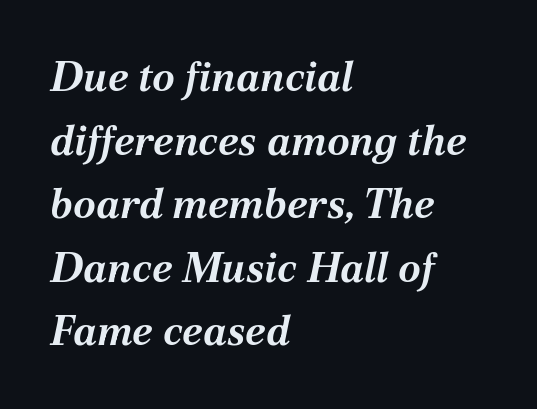
The image shows 41 px bold type, italic (leaning right); set left-aligned, normal line spacing (1.55x), normal letter spacing, not underlined; medium stroke contrast and a medium x-height.
